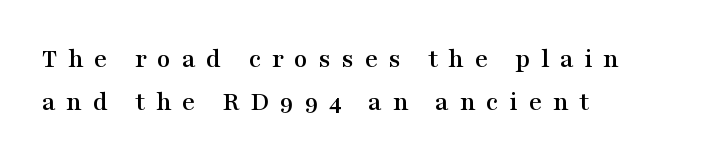
A typesetter would label this face a serif. Does the leading feel generous? No, just average. Character widths vary here, with narrow letters taking less room than wide ones. The lines are quadded left. Tracking value appears strongly positive — letters spread wide. Posture: straight, roman, zero tilt.
